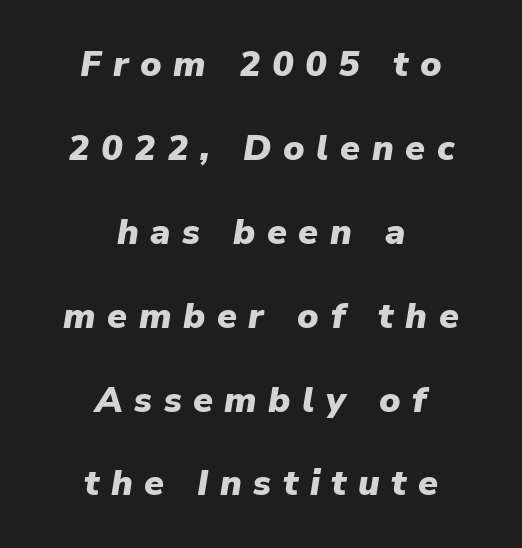
Q: Is the text bold? A: Yes.
Q: Is the text italic (slanted)? A: Yes, it leans right by about 9 degrees.
Q: Is the text underlined? A: No.
Q: How is the paragraph aligned? A: Centered.
Q: Is the spacing between letters normal or unusually wide? A: Unusually wide.
Q: Is the spacing between lines tight, normal or loose? A: Loose.
Q: Width (condensed, normal, or wide)? A: Normal.
Q: Stroke contrast? A: Low.
Q: x-height? A: Medium.
Q: Monospaced? A: No.
